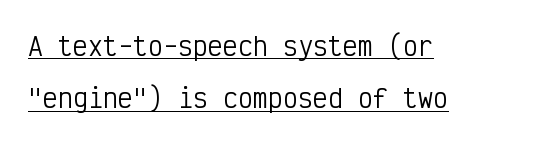
Q: Is the text bold? A: No.
Q: Is the text italic (slanted)? A: No, it is upright.
Q: Is the text underlined? A: Yes.
Q: How is the paragraph aligned? A: Left-aligned.
Q: Is the spacing between letters normal or unusually wide? A: Normal.
Q: Is the spacing between lines tight, normal or loose? A: Loose.
